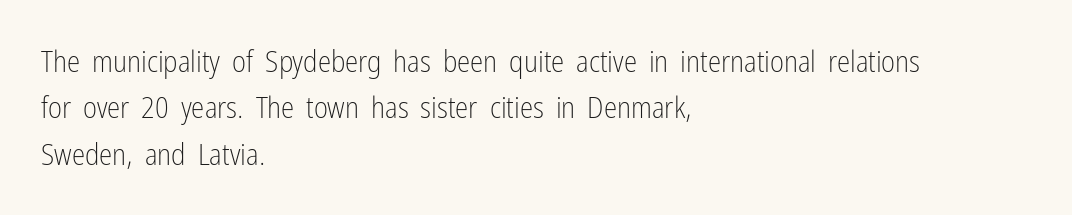
Q: Is the text bold? A: No.
Q: Is the text italic (slanted)? A: No, it is upright.
Q: Is the typeface a serif or a sans-serif typeface? A: Sans-serif.
Q: Is the text underlined? A: No.
Q: How is the paragraph aligned? A: Left-aligned.
Q: Is the spacing between letters normal or unusually wide? A: Normal.
Q: Is the spacing between lines tight, normal or loose? A: Normal.
Q: Width (condensed, normal, or wide)? A: Condensed.
Q: Stroke contrast? A: Low.
Q: x-height? A: Medium.
Q: Monospaced? A: No.
